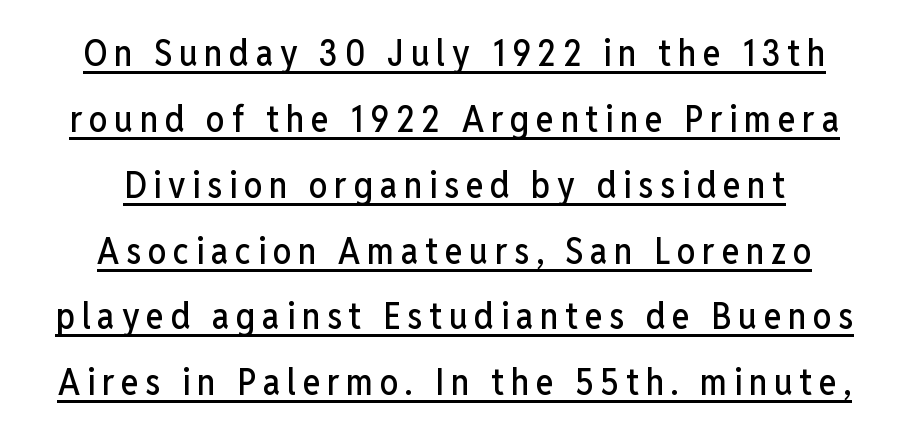
Q: Is the text italic (slanted)? A: No, it is upright.
Q: Is the typeface a serif or a sans-serif typeface? A: Sans-serif.
Q: Is the text underlined? A: Yes.
Q: How is the paragraph aligned? A: Centered.
Q: Width (condensed, normal, or wide)? A: Condensed.
Q: Stroke contrast? A: Low.
Q: x-height? A: Medium.
Q: Monospaced? A: No.
